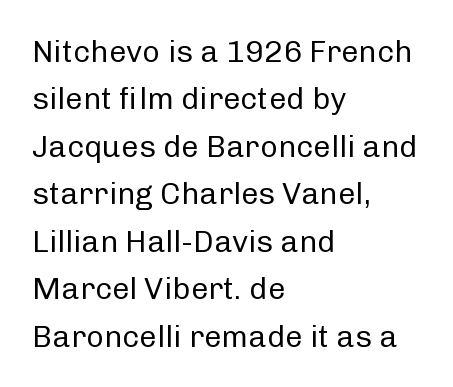
{"serif": "no", "italic": "no", "bold": "no", "weight": "regular", "width": "normal", "stroke_contrast": "low", "x_height": "medium", "monospaced": "no", "underline": "no", "align": "left", "line_spacing": "normal", "line_spacing_ratio": 1.53, "letter_spacing": "normal", "letter_spacing_em": 0.0, "glyph_px": 31}
